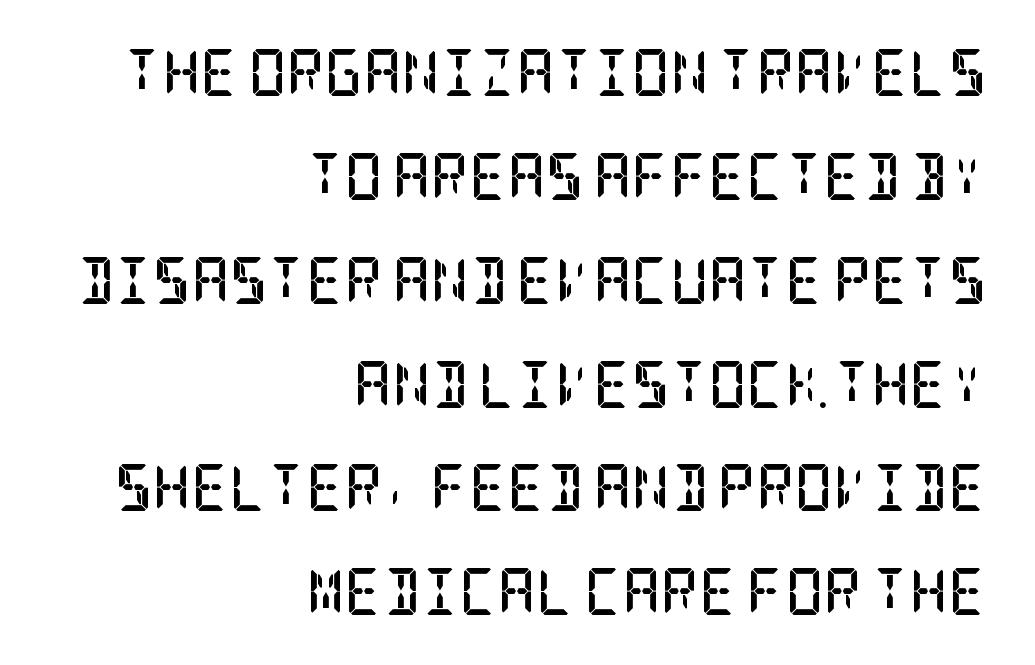
The image shows 47 px semibold, condensed serif type, upright; set right-aligned, loose line spacing (2.21x), normal letter spacing, not underlined; low stroke contrast and a large x-height.
